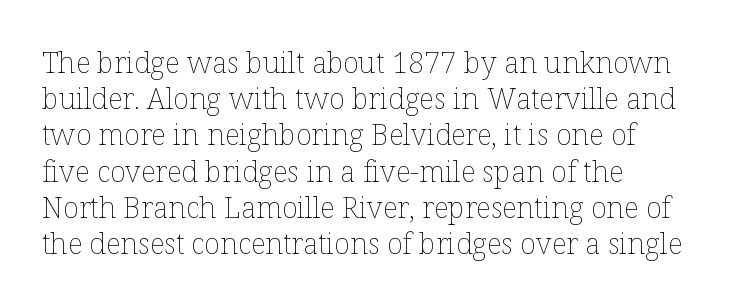
Q: Is the text bold? A: No.
Q: Is the text italic (slanted)? A: No, it is upright.
Q: Is the text underlined? A: No.
Q: How is the paragraph aligned? A: Left-aligned.
Q: Is the spacing between letters normal or unusually wide? A: Normal.
Q: Is the spacing between lines tight, normal or loose? A: Normal.
Q: Width (condensed, normal, or wide)? A: Normal.
Q: Stroke contrast? A: Low.
Q: x-height? A: Medium.
Q: Monospaced? A: No.
